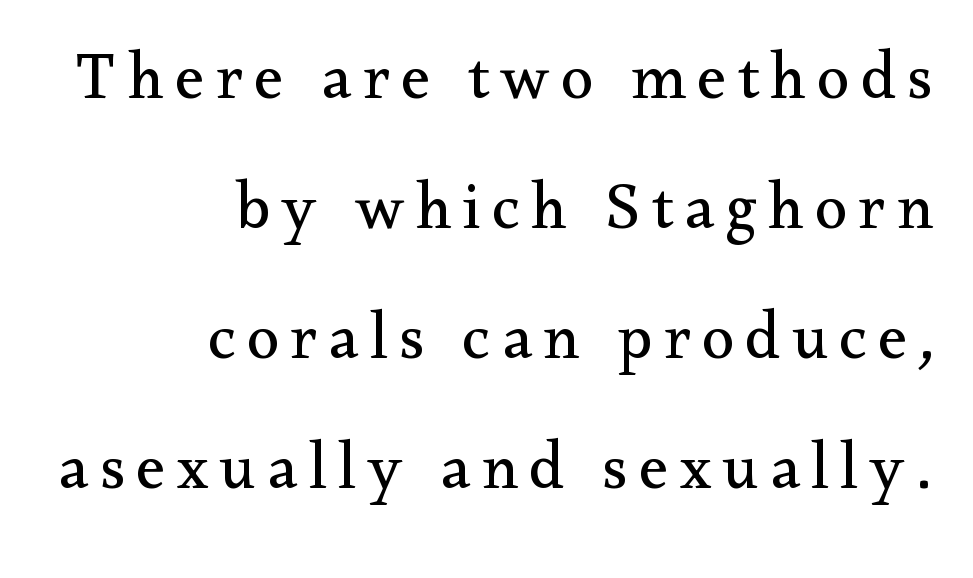
Q: Is the text bold? A: No.
Q: Is the text italic (slanted)? A: No, it is upright.
Q: Is the typeface a serif or a sans-serif typeface? A: Serif.
Q: Is the text underlined? A: No.
Q: How is the paragraph aligned? A: Right-aligned.
Q: Is the spacing between lines tight, normal or loose? A: Loose.
Q: Width (condensed, normal, or wide)? A: Normal.
Q: Stroke contrast? A: Medium.
Q: x-height? A: Small.
Q: Monospaced? A: No.
